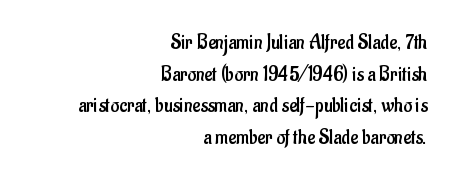
Q: Is the text bold? A: No.
Q: Is the text italic (slanted)? A: No, it is upright.
Q: Is the text underlined? A: No.
Q: How is the paragraph aligned? A: Right-aligned.
Q: Is the spacing between letters normal or unusually wide? A: Normal.
Q: Is the spacing between lines tight, normal or loose? A: Normal.
